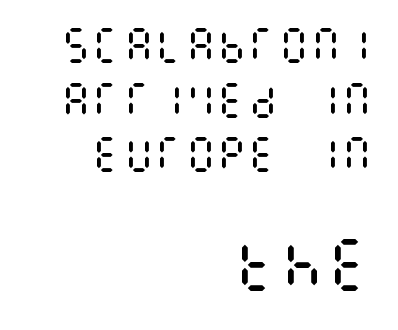
{"italic": "no", "bold": "no", "weight": "regular", "width": "condensed", "stroke_contrast": "medium", "x_height": "large", "underline": "no", "align": "right", "line_spacing": "normal", "line_spacing_ratio": 1.4, "letter_spacing": "normal", "letter_spacing_em": 0.0, "larger_block": "second", "size_ratio": 1.49, "glyph_px": 58}
